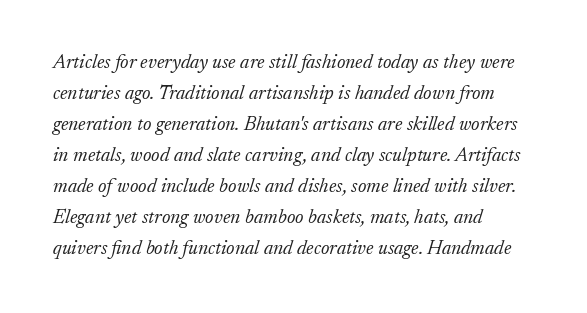
The image shows 20 px text type, italic (leaning right); set left-aligned, normal line spacing (1.55x), normal letter spacing, not underlined.
